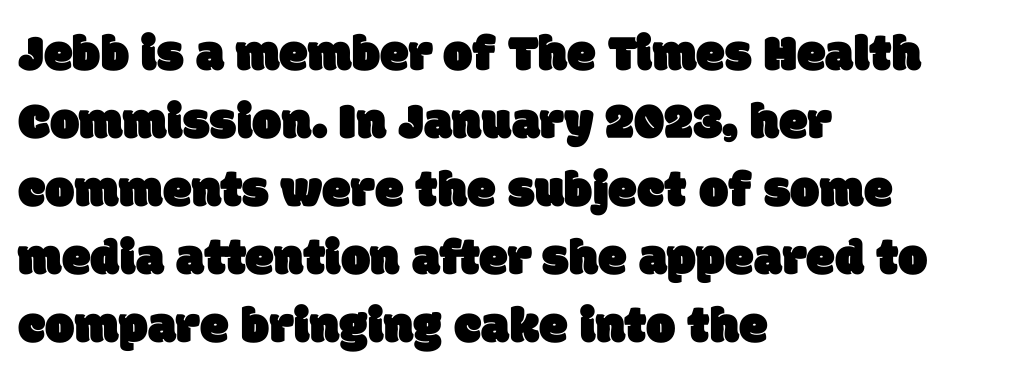
{"serif": "no", "width": "normal", "stroke_contrast": "low", "x_height": "large", "monospaced": "no", "underline": "no", "align": "left", "line_spacing": "normal", "line_spacing_ratio": 1.31, "letter_spacing": "normal", "letter_spacing_em": 0.0, "glyph_px": 52}
